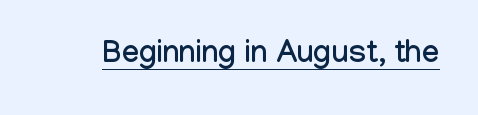
{"serif": "no", "italic": "no", "width": "condensed", "stroke_contrast": "low", "x_height": "medium", "monospaced": "no", "underline": "yes", "letter_spacing": "normal", "letter_spacing_em": 0.0, "glyph_px": 31}
